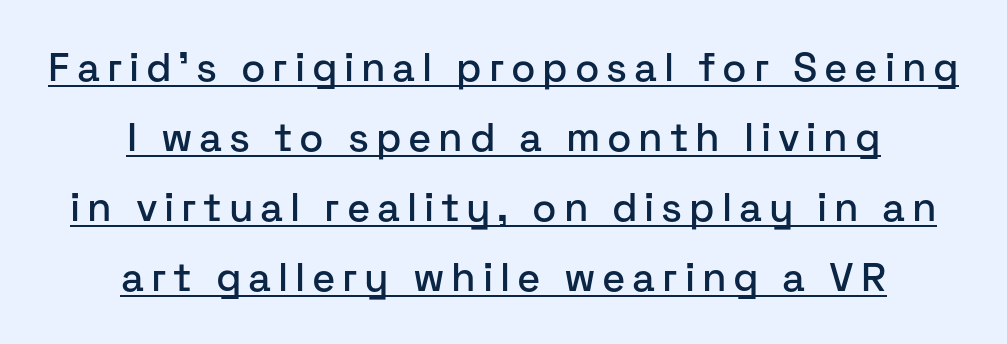
Q: Is the text italic (slanted)? A: No, it is upright.
Q: Is the typeface a serif or a sans-serif typeface? A: Sans-serif.
Q: Is the text underlined? A: Yes.
Q: How is the paragraph aligned? A: Centered.
Q: Width (condensed, normal, or wide)? A: Normal.
Q: Stroke contrast? A: Low.
Q: x-height? A: Medium.
Q: Monospaced? A: No.
